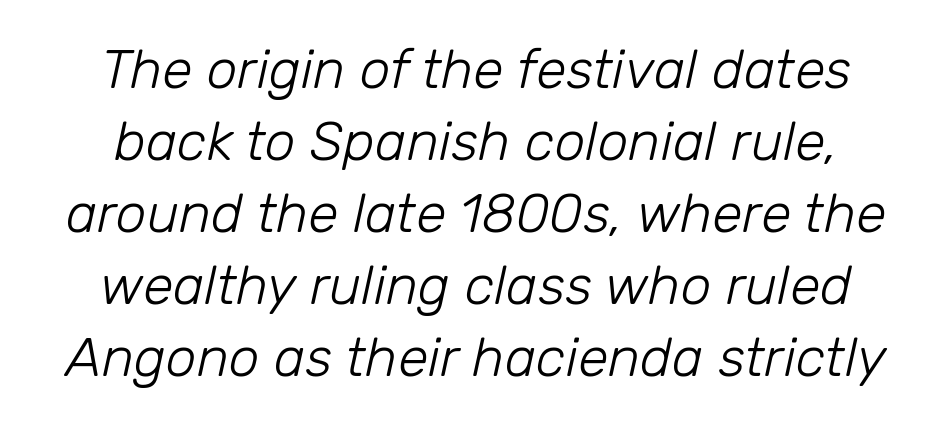
Q: Is the text bold? A: No.
Q: Is the text italic (slanted)? A: Yes, it leans right by about 12 degrees.
Q: Is the text underlined? A: No.
Q: Is the spacing between letters normal or unusually wide? A: Normal.
Q: Is the spacing between lines tight, normal or loose? A: Normal.
Q: Width (condensed, normal, or wide)? A: Normal.
Q: Stroke contrast? A: Low.
Q: x-height? A: Medium.
Q: Monospaced? A: No.
